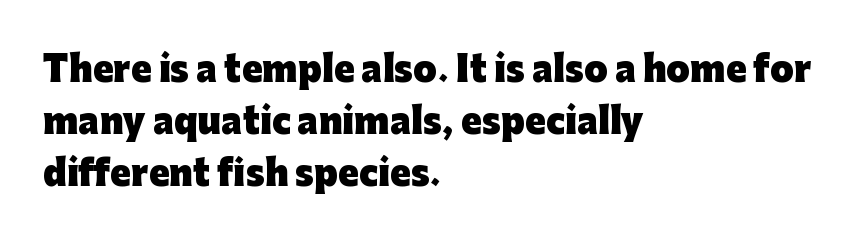
Stroke thickness is high; the sample reads as a true bold. Spacing verdict: proportional, widths tailored to each character. The strip under each line holds only bare page. The type is set solid horizontally, with unmodified tracking.
